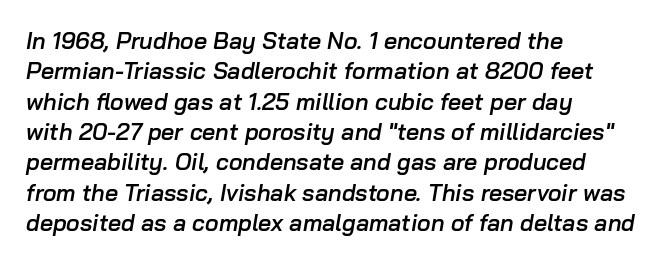
Q: Is the text bold? A: Semi-bold.
Q: Is the text italic (slanted)? A: Yes, it leans right by about 10 degrees.
Q: Is the text underlined? A: No.
Q: How is the paragraph aligned? A: Left-aligned.
Q: Is the spacing between letters normal or unusually wide? A: Normal.
Q: Is the spacing between lines tight, normal or loose? A: Normal.
